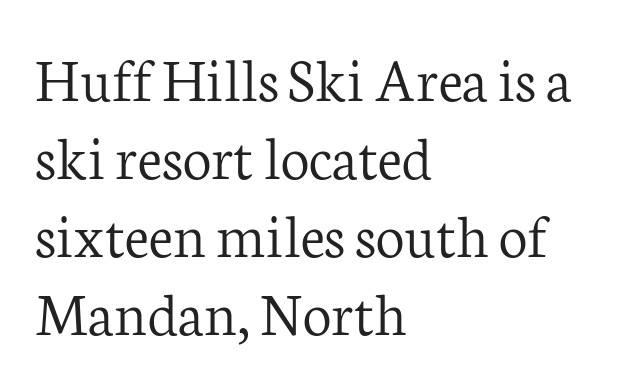
The typesetter chose a ragged-right arrangement here. The glyphs are unaccompanied by any horizontal stroke below them. Unlike italic type, these characters show no tilt at all. Are there feet on the stems? There are — it's a serif.
